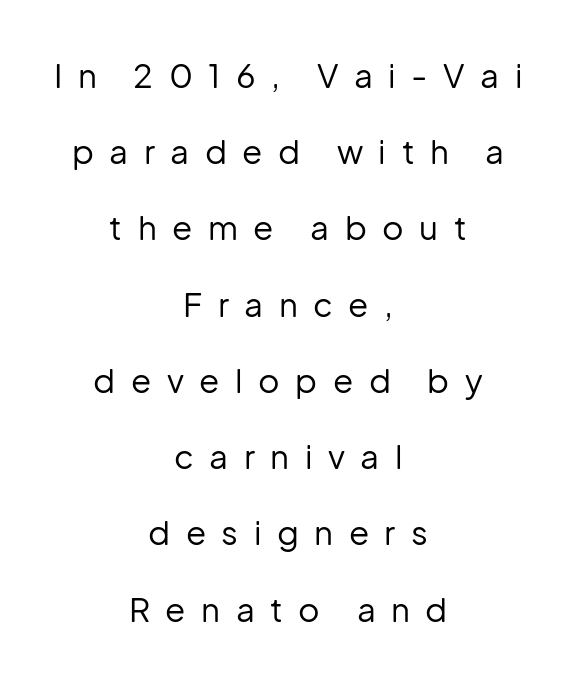
Q: Is the text bold? A: No.
Q: Is the text italic (slanted)? A: No, it is upright.
Q: Is the typeface a serif or a sans-serif typeface? A: Sans-serif.
Q: Is the text underlined? A: No.
Q: How is the paragraph aligned? A: Centered.
Q: Is the spacing between letters normal or unusually wide? A: Unusually wide.
Q: Is the spacing between lines tight, normal or loose? A: Loose.
Q: Width (condensed, normal, or wide)? A: Normal.
Q: Stroke contrast? A: Low.
Q: x-height? A: Medium.
Q: Monospaced? A: No.
